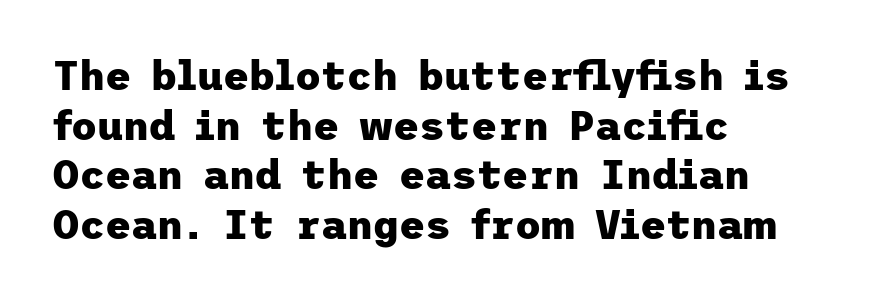
The image shows 40 px heavy sans-serif type, upright; set left-aligned, line spacing 1.24x, normal letter spacing, not underlined; low stroke contrast and a medium x-height.
